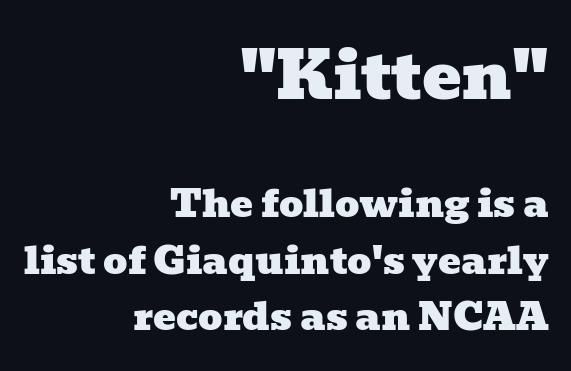
One glance says typical: line gaps are just what's usual. Rule under the text: the space is simply empty. Character size in the leading block exceeds that of the trailing block. There is no visible air inserted between adjacent glyphs.
